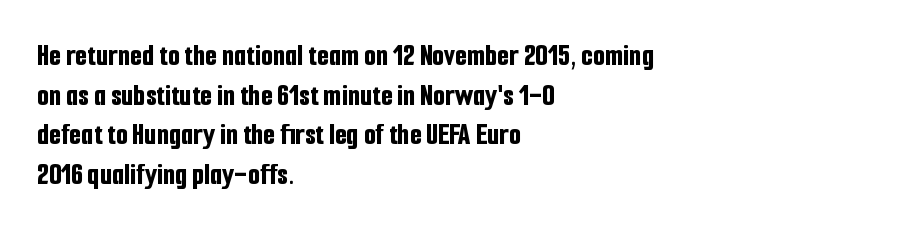
Q: Is the text bold? A: Yes.
Q: Is the text italic (slanted)? A: No, it is upright.
Q: Is the typeface a serif or a sans-serif typeface? A: Sans-serif.
Q: Is the text underlined? A: No.
Q: How is the paragraph aligned? A: Left-aligned.
Q: Is the spacing between letters normal or unusually wide? A: Normal.
Q: Is the spacing between lines tight, normal or loose? A: Normal.
Q: Width (condensed, normal, or wide)? A: Condensed.
Q: Stroke contrast? A: Low.
Q: x-height? A: Medium.
Q: Monospaced? A: No.
